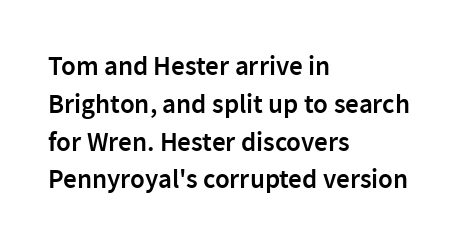
Q: Is the text bold? A: Semi-bold.
Q: Is the text italic (slanted)? A: No, it is upright.
Q: Is the text underlined? A: No.
Q: How is the paragraph aligned? A: Left-aligned.
Q: Is the spacing between letters normal or unusually wide? A: Normal.
Q: Is the spacing between lines tight, normal or loose? A: Normal.
